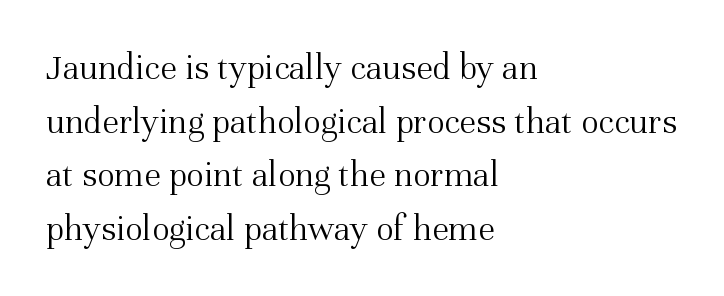
The image shows 37 px light serif type, upright; set left-aligned, normal line spacing (1.45x), normal letter spacing, not underlined; medium stroke contrast and a medium x-height.
